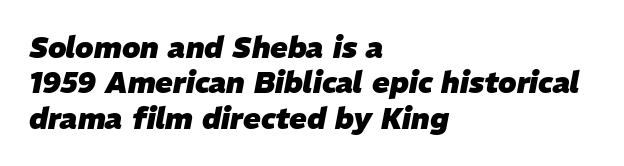
Proportional: the letters do not fall into vertical columns. Honestly, there is no underline to notice here at all. The rendering anchors every line to the left-hand side. The line texture is even and compact thanks to regular tracking. These words are printed bold, with thick strokes throughout. Emphasis-style slanted type is in use.
